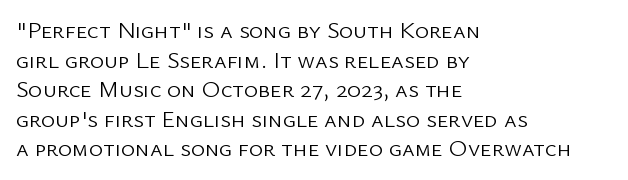
Words appear dense and cohesive because spacing is normal. Stem width sits at or under what a default text font uses. Honestly, there is no underline to notice here at all. The lettering stays uniformly vertical, giving the passage a roman look.
